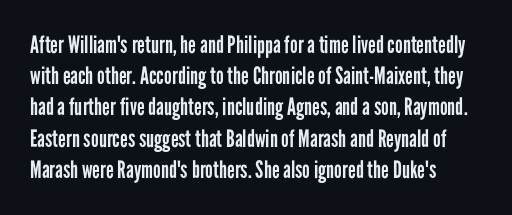
{"italic": "no", "bold": "no", "underline": "no", "align": "left", "line_spacing": "normal", "line_spacing_ratio": 1.3, "letter_spacing": "normal", "letter_spacing_em": 0.0, "glyph_px": 24}
